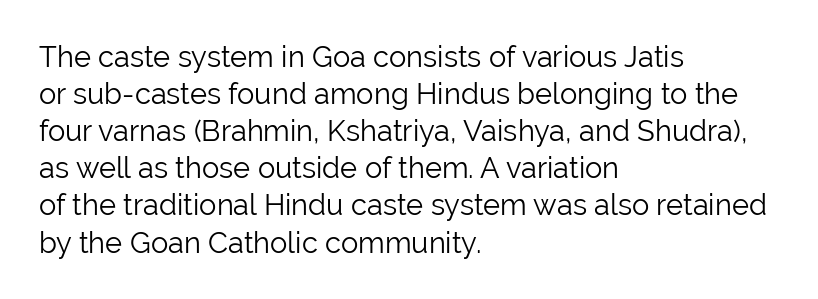
The image shows 29 px light sans-serif type, upright; set left-aligned, normal line spacing (1.28x), normal letter spacing, not underlined; low stroke contrast and a medium x-height.
